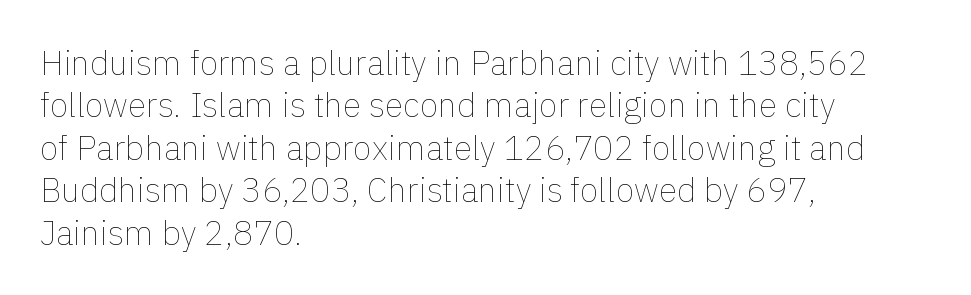
The passage is arranged the way most books set body copy — flush left. Regular leading. Anything drawn beneath the words? Only blank space. Counters stay open thanks to moderate or lighter strokes.
